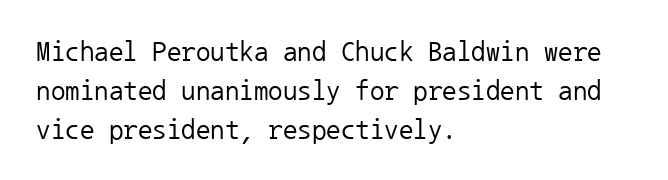
Q: Is the text bold? A: No.
Q: Is the text italic (slanted)? A: No, it is upright.
Q: Is the typeface a serif or a sans-serif typeface? A: Sans-serif.
Q: Is the text underlined? A: No.
Q: How is the paragraph aligned? A: Left-aligned.
Q: Is the spacing between letters normal or unusually wide? A: Normal.
Q: Is the spacing between lines tight, normal or loose? A: Normal.
Q: Width (condensed, normal, or wide)? A: Normal.
Q: Stroke contrast? A: Low.
Q: x-height? A: Medium.
Q: Monospaced? A: Yes.
